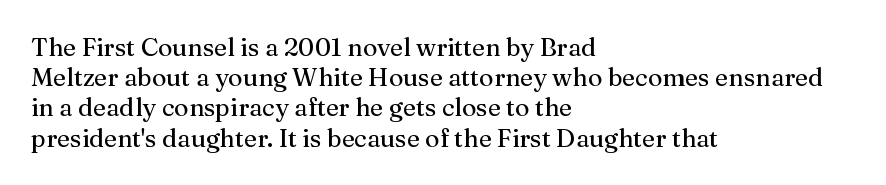
The image shows 25 px text type, upright; set left-aligned, line spacing 1.21x, normal letter spacing, not underlined.
